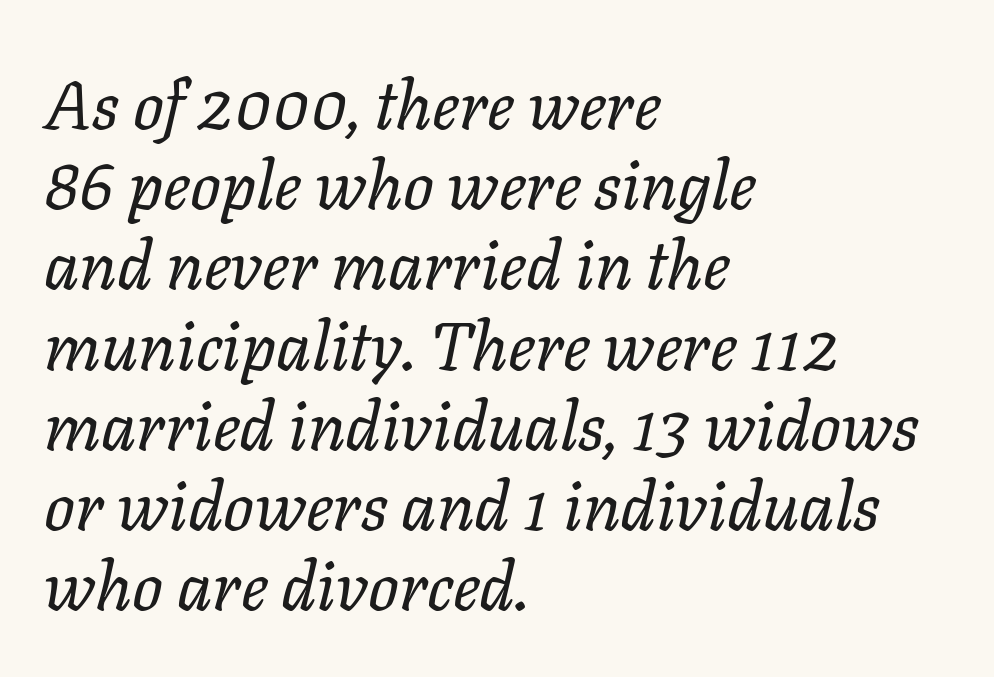
The space beneath each line is pristine and unruled. Compared with ordinary roman type, these characters are visibly tilted. The letters advance in unequal steps, a hallmark of proportional type. Words appear dense and cohesive because spacing is normal.
